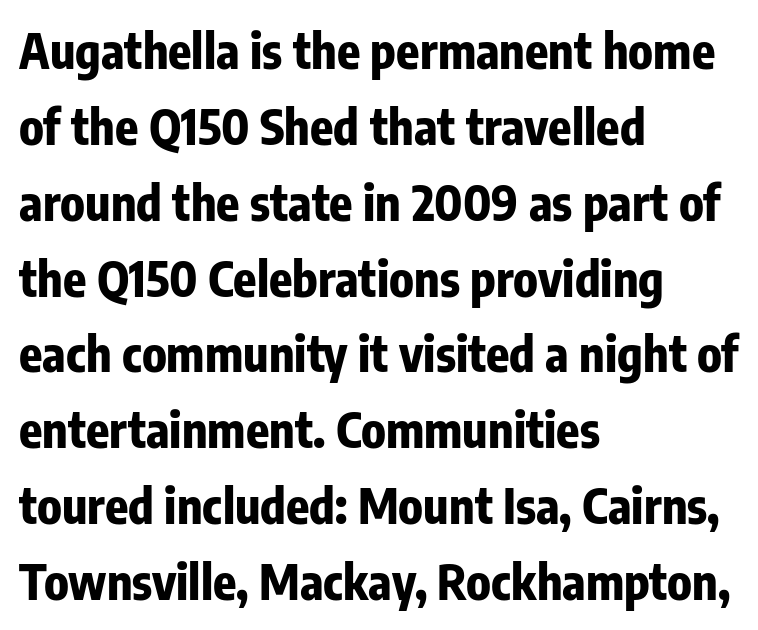
{"serif": "no", "italic": "no", "bold": "yes", "weight": "bold", "width": "condensed", "stroke_contrast": "low", "x_height": "medium", "monospaced": "no", "underline": "no", "align": "left", "line_spacing": "normal", "line_spacing_ratio": 1.58, "letter_spacing": "normal", "letter_spacing_em": 0.0, "glyph_px": 48}
